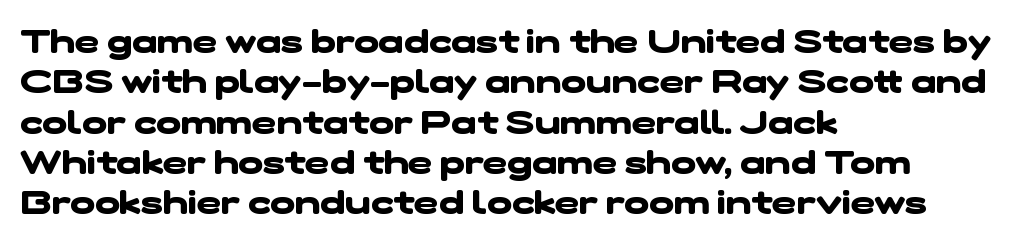
Q: Is the text bold? A: Yes.
Q: Is the typeface a serif or a sans-serif typeface? A: Sans-serif.
Q: Is the text underlined? A: No.
Q: How is the paragraph aligned? A: Left-aligned.
Q: Is the spacing between letters normal or unusually wide? A: Normal.
Q: Width (condensed, normal, or wide)? A: Wide.
Q: Stroke contrast? A: Low.
Q: x-height? A: Medium.
Q: Monospaced? A: No.
